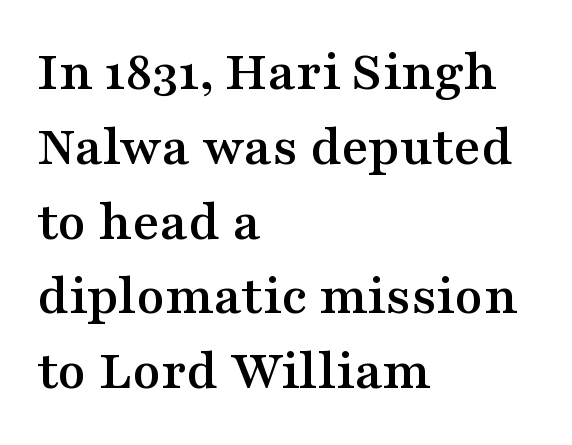
The leading is moderate, giving the passage an even texture. Designer's note — italics off, roman on. Layout note: lines flush left. Examine the stroke ends and you'll spot serifs. The words here are not underlined. Looks like regular typesetting: each glyph gets only the width it needs.
